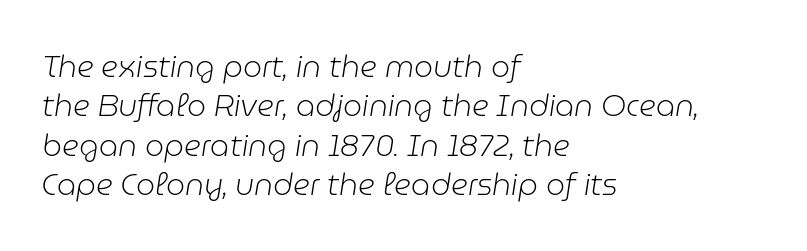
The image shows 30 px light type, italic (leaning right); set left-aligned, normal line spacing (1.31x), normal letter spacing, not underlined; low stroke contrast and a medium x-height.
